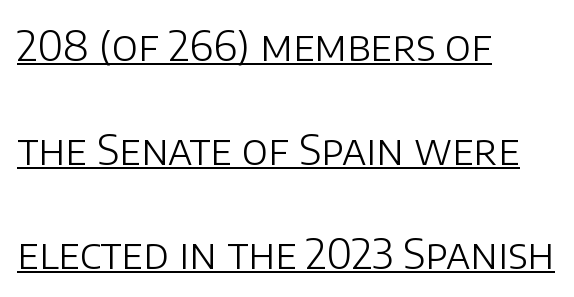
Note the varied advance widths — an 'i' is clearly narrower than an 'm'. When letters stand straight like this, we call the style roman or upright. Quick note: underline on. Tracking value appears to be zero — textbook default spacing. Vertically, the passage feels expansive, rows floating well apart. Letterform terminals end flat and unadorned throughout the passage.
